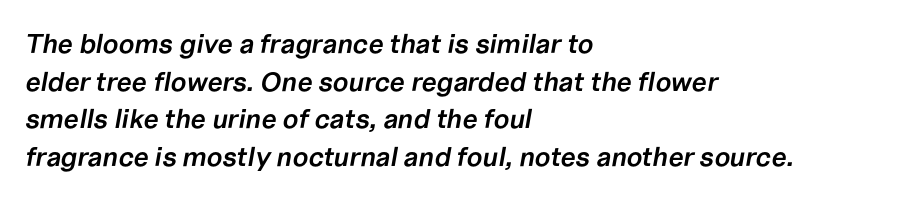
The block of text has a typical density, with ordinary space between rows. Beneath every word, the page is bare. Each word holds together tightly as a unit, with standard inter-letter gaps. The face used here has a pronounced slope to its letters. Each line starts at the same left margin while the right side varies.
